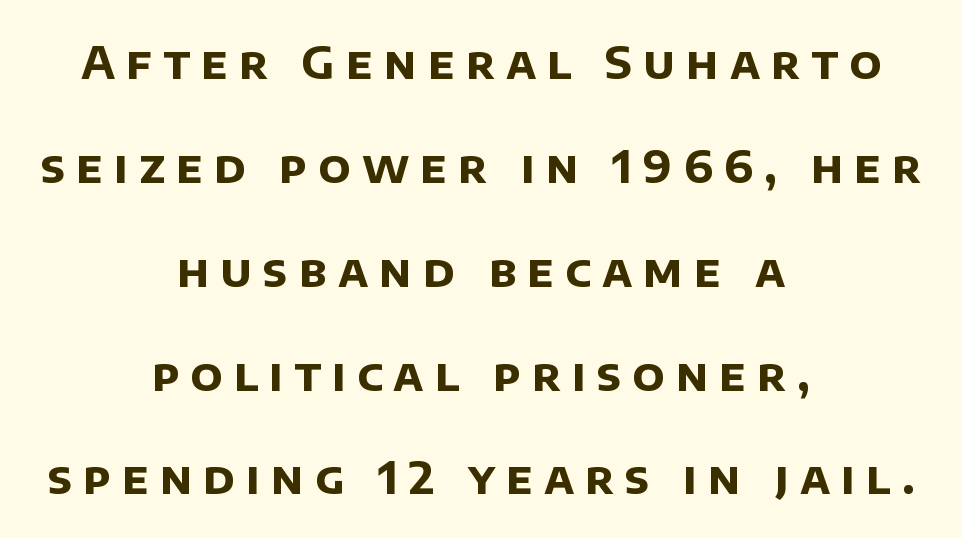
Q: Is the text bold? A: Yes.
Q: Is the typeface a serif or a sans-serif typeface? A: Sans-serif.
Q: Is the text underlined? A: No.
Q: How is the paragraph aligned? A: Centered.
Q: Is the spacing between letters normal or unusually wide? A: Unusually wide.
Q: Is the spacing between lines tight, normal or loose? A: Loose.
Q: Width (condensed, normal, or wide)? A: Normal.
Q: Stroke contrast? A: Low.
Q: x-height? A: Large.
Q: Monospaced? A: No.
